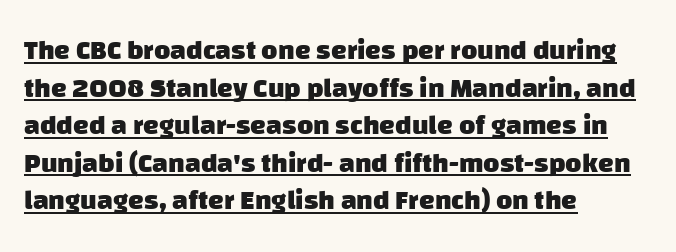
Q: Is the text bold? A: Yes.
Q: Is the typeface a serif or a sans-serif typeface? A: Sans-serif.
Q: Is the text underlined? A: Yes.
Q: How is the paragraph aligned? A: Left-aligned.
Q: Is the spacing between letters normal or unusually wide? A: Normal.
Q: Is the spacing between lines tight, normal or loose? A: Normal.
Q: Width (condensed, normal, or wide)? A: Normal.
Q: Stroke contrast? A: Low.
Q: x-height? A: Large.
Q: Monospaced? A: No.
